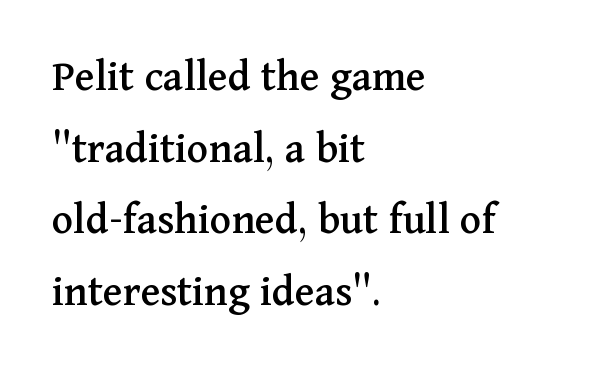
Q: Is the text italic (slanted)? A: No, it is upright.
Q: Is the typeface a serif or a sans-serif typeface? A: Serif.
Q: Is the text underlined? A: No.
Q: How is the paragraph aligned? A: Left-aligned.
Q: Is the spacing between letters normal or unusually wide? A: Normal.
Q: Is the spacing between lines tight, normal or loose? A: Normal.
Q: Width (condensed, normal, or wide)? A: Normal.
Q: Stroke contrast? A: Medium.
Q: x-height? A: Medium.
Q: Monospaced? A: No.
